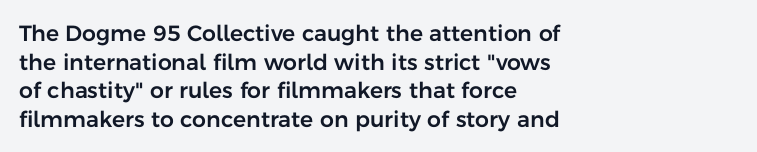
A normal amount of white space separates one row of letters from the next. Unmarked baselines from the first word to the last. These lines were composed using upright roman letters. Compared with typical body copy, the letter spacing here is the same. Line beginnings align vertically; line endings do not.
